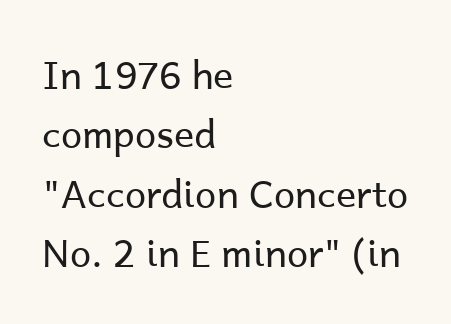
The image shows 38 px regular-weight sans-serif type, upright; set left-aligned, normal line spacing (1.56x), normal letter spacing, not underlined; low stroke contrast and a medium x-height.
